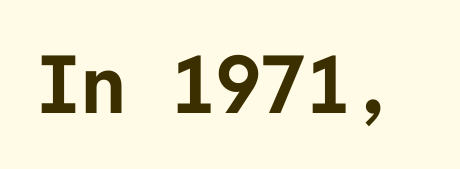
{"serif": "no", "italic": "no", "bold": "yes", "weight": "bold", "width": "normal", "stroke_contrast": "low", "x_height": "medium", "underline": "no", "letter_spacing": "normal", "letter_spacing_em": 0.0, "glyph_px": 80}
